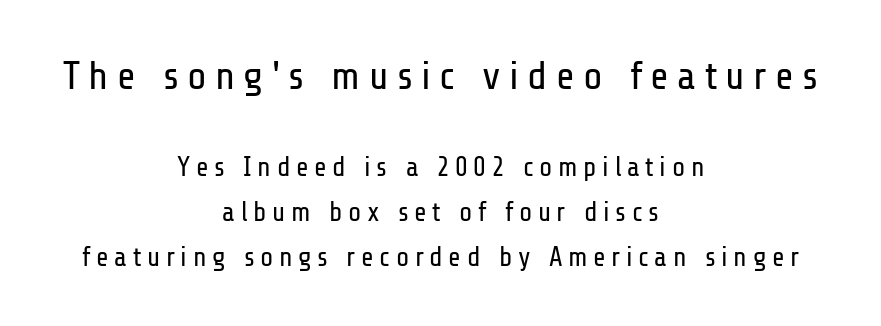
Regarding leading, the lines here are spaced in the standard way. The type is letterspaced generously, with wide tracking. Stroke thickness stays within the range of a standard reading face or lighter. The setting favours the middle, as headings and verse often do. Font category for this specimen: sans-serif. Is the lower block the larger one? No — the upper block carries the bigger type.
